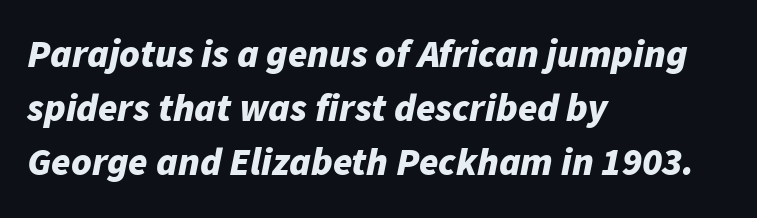
Q: Is the text bold? A: Yes.
Q: Is the text italic (slanted)? A: Yes, it leans right by about 11 degrees.
Q: Is the text underlined? A: No.
Q: How is the paragraph aligned? A: Left-aligned.
Q: Is the spacing between letters normal or unusually wide? A: Normal.
Q: Is the spacing between lines tight, normal or loose? A: Normal.
Q: Width (condensed, normal, or wide)? A: Normal.
Q: Stroke contrast? A: Low.
Q: x-height? A: Medium.
Q: Monospaced? A: No.
